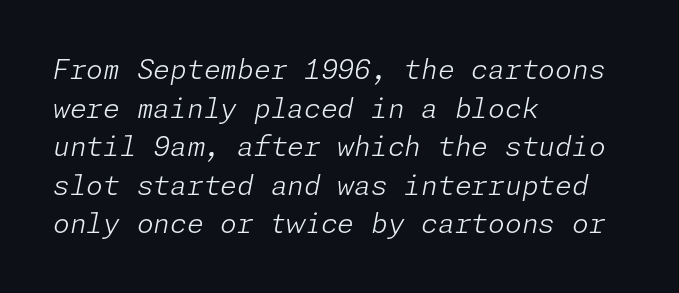
Q: Is the text bold? A: No.
Q: Is the text italic (slanted)? A: Yes, it leans right by about 11 degrees.
Q: Is the text underlined? A: No.
Q: How is the paragraph aligned? A: Left-aligned.
Q: Is the spacing between letters normal or unusually wide? A: Normal.
Q: Is the spacing between lines tight, normal or loose? A: Normal.
